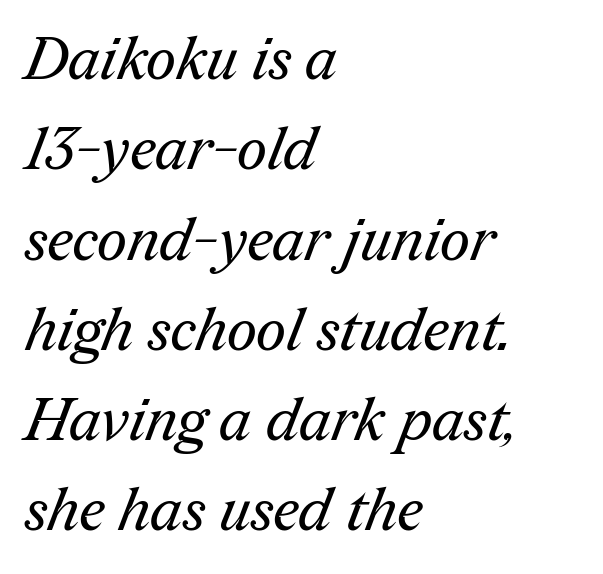
Q: Is the text bold? A: No.
Q: Is the typeface a serif or a sans-serif typeface? A: Serif.
Q: Is the text underlined? A: No.
Q: How is the paragraph aligned? A: Left-aligned.
Q: Is the spacing between letters normal or unusually wide? A: Normal.
Q: Is the spacing between lines tight, normal or loose? A: Normal.
Q: Width (condensed, normal, or wide)? A: Normal.
Q: Stroke contrast? A: Medium.
Q: x-height? A: Medium.
Q: Monospaced? A: No.
